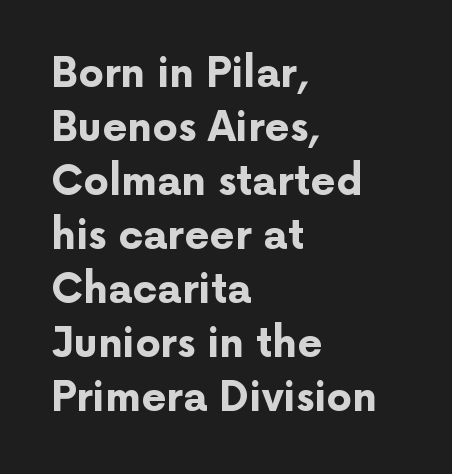
{"serif": "no", "italic": "no", "bold": "yes", "weight": "bold", "width": "normal", "stroke_contrast": "low", "x_height": "medium", "monospaced": "no", "underline": "no", "align": "left", "line_spacing": "normal", "line_spacing_ratio": 1.35, "letter_spacing": "normal", "letter_spacing_em": 0.0, "glyph_px": 40}
